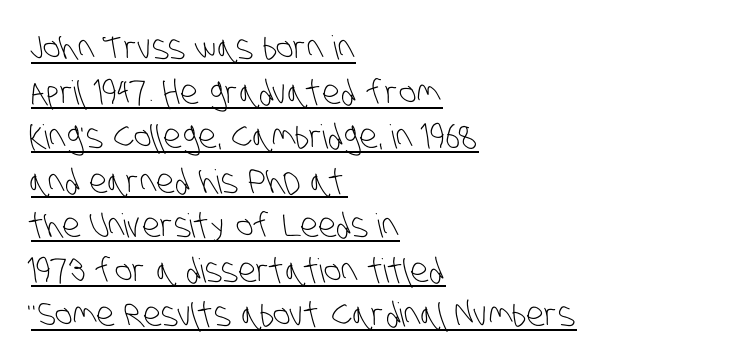
Does the leading feel generous? No, just average. Font category for this specimen: sans-serif. Look at the tracking — it's just the regular setting, nothing added. Unbolded letterforms with no extra heft. This rendering uses left alignment, leaving the right contour irregular.
